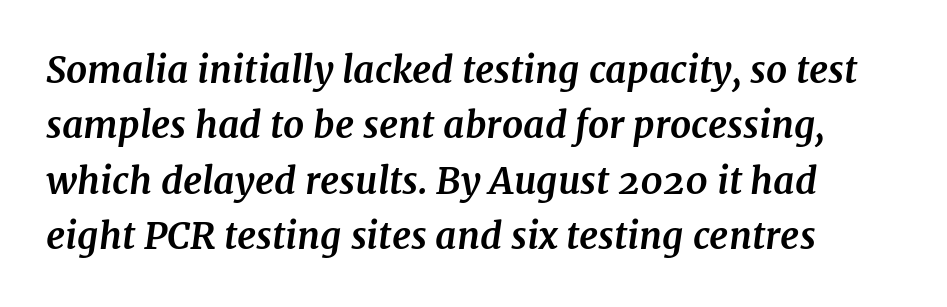
{"serif": "yes", "italic": "yes", "lean": "right", "slant_degrees": 7, "bold": "yes", "weight": "bold", "width": "normal", "stroke_contrast": "medium", "x_height": "medium", "monospaced": "no", "underline": "no", "align": "left", "line_spacing": "normal", "line_spacing_ratio": 1.5, "letter_spacing": "normal", "letter_spacing_em": 0.0, "glyph_px": 37}
